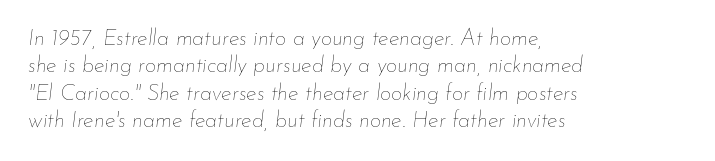
The image shows 22 px text type, italic (leaning right); set left-aligned, line spacing 1.24x, normal letter spacing, not underlined.
